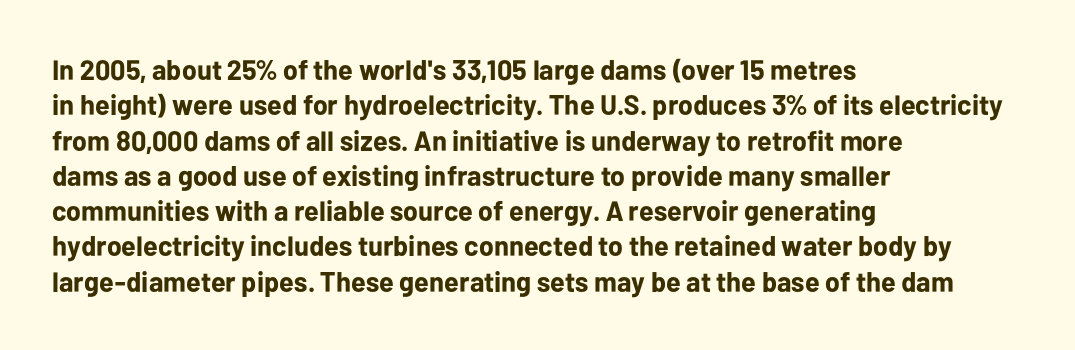
{"serif": "no", "italic": "no", "bold": "yes", "weight": "bold", "width": "normal", "stroke_contrast": "low", "x_height": "medium", "monospaced": "no", "underline": "no", "align": "left", "line_spacing": "normal", "line_spacing_ratio": 1.26, "letter_spacing": "normal", "letter_spacing_em": 0.0, "glyph_px": 28}
